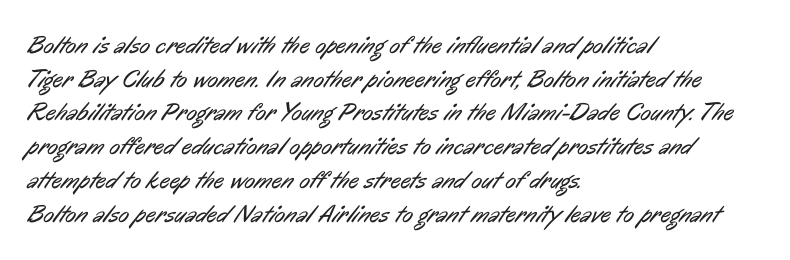
{"bold": "no", "underline": "no", "align": "left", "line_spacing": "normal", "line_spacing_ratio": 1.35, "letter_spacing": "normal", "letter_spacing_em": 0.0, "glyph_px": 25}
